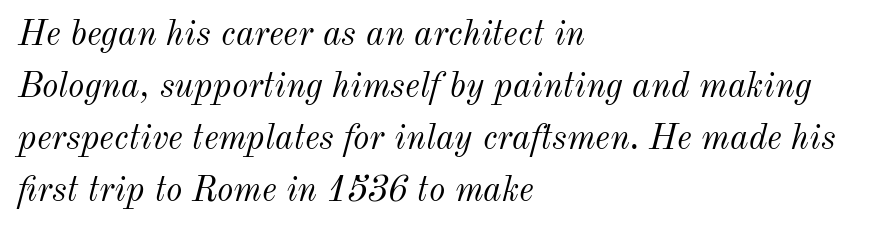
Q: Is the text bold? A: No.
Q: Is the text italic (slanted)? A: Yes, it leans right by about 12 degrees.
Q: Is the text underlined? A: No.
Q: How is the paragraph aligned? A: Left-aligned.
Q: Is the spacing between letters normal or unusually wide? A: Normal.
Q: Is the spacing between lines tight, normal or loose? A: Normal.
Q: Width (condensed, normal, or wide)? A: Normal.
Q: Stroke contrast? A: Medium.
Q: x-height? A: Small.
Q: Monospaced? A: No.
